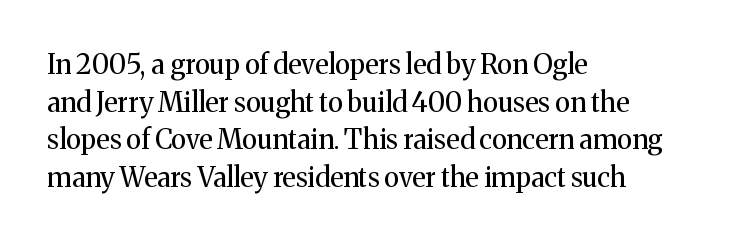
Notice how the stems are strictly vertical — no italics here. A bare baseline throughout the passage. Inter-character spacing is left at the font's built-in metrics. Vertical spacing — default. The ragged edge is on the right, which tells us the setting is flush left. The font sits on the lighter half of the weight spectrum, regular included.
